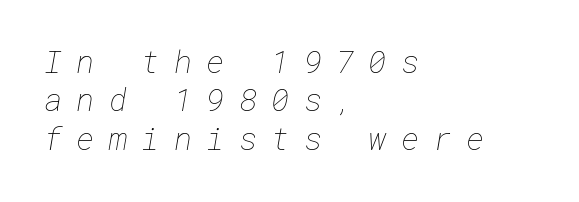
Is the stroke heavy? The answer is a plain regular-or-lighter. A clean baseline with only descenders dipping below it. Characters follow at a spacing far wider than the type designer built in. Reading down the block, your eye returns to a fixed left position each line.
